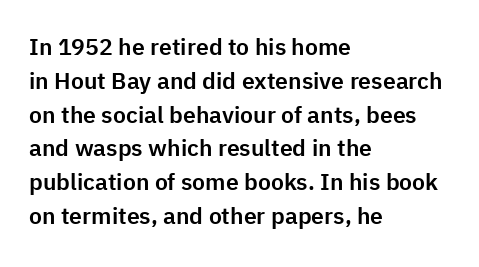
The image shows 23 px text type, upright; set left-aligned, normal line spacing (1.47x), normal letter spacing, not underlined.
